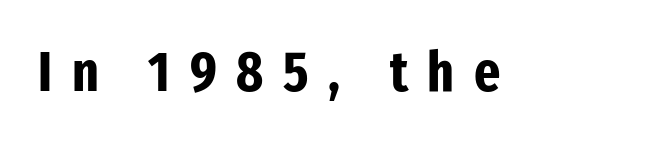
{"serif": "no", "italic": "no", "bold": "yes", "weight": "bold", "width": "condensed", "stroke_contrast": "low", "x_height": "medium", "monospaced": "no", "underline": "no", "letter_spacing": "wide", "letter_spacing_em": 0.35, "glyph_px": 56}
